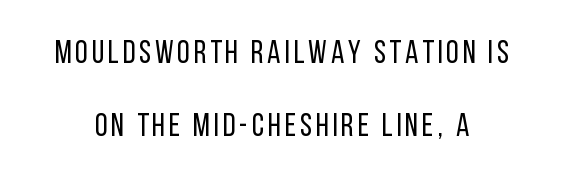
The image shows 32 px regular-weight, condensed sans-serif type, upright; set centered, loose line spacing (2.27x), not underlined; low stroke contrast and a large x-height.
